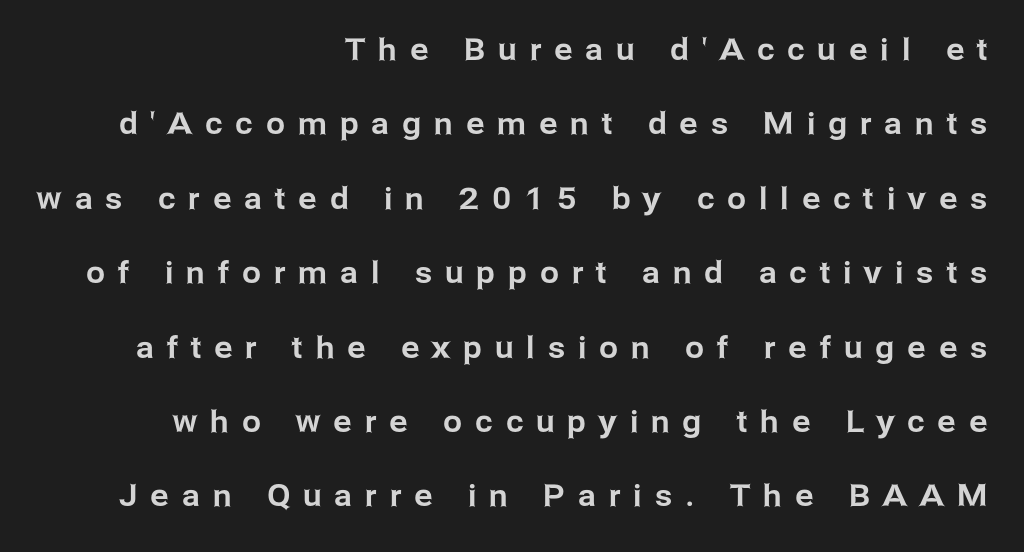
Q: Is the text italic (slanted)? A: No, it is upright.
Q: Is the typeface a serif or a sans-serif typeface? A: Sans-serif.
Q: Is the text underlined? A: No.
Q: How is the paragraph aligned? A: Right-aligned.
Q: Is the spacing between letters normal or unusually wide? A: Unusually wide.
Q: Is the spacing between lines tight, normal or loose? A: Loose.
Q: Width (condensed, normal, or wide)? A: Normal.
Q: Stroke contrast? A: Low.
Q: x-height? A: Medium.
Q: Monospaced? A: No.
